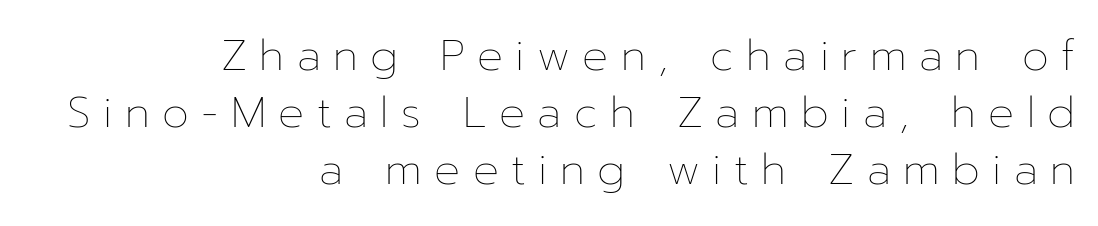
The image shows 43 px thin type, upright; set right-aligned, normal line spacing (1.32x), unusually wide letter spacing (+0.29 em), not underlined; low stroke contrast and a medium x-height.
